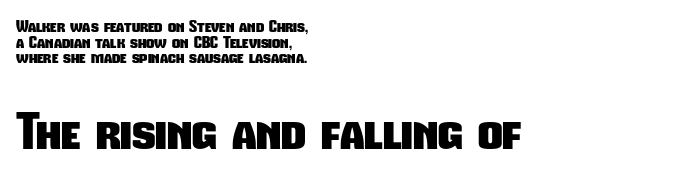
Where is the straight margin? On the left. The space between consecutive lines is stingy. Is this a fixed-width face? No — the glyphs have proportional, varying widths. The second block has been scaled up relative to the first. The glyphs in this specimen are sans serif.
